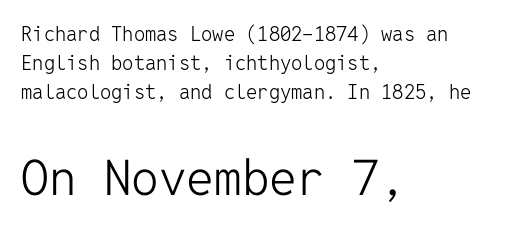
The image shows 49 px light sans-serif type, upright, monospaced; set left-aligned, normal line spacing (1.45x), normal letter spacing, not underlined; the second (bottom) block is 2.45x larger; low stroke contrast and a medium x-height.
